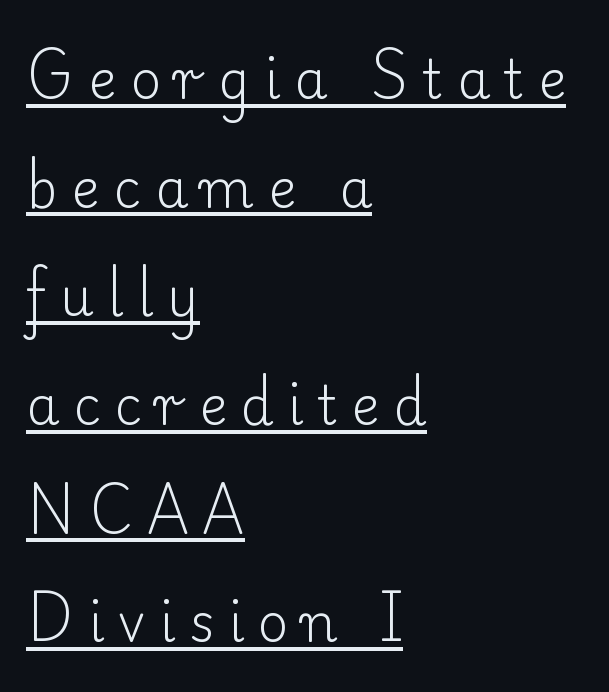
The string is rendered with underlining switched on. Summary of vertical rhythm: relaxed, with wide interline spacing. In terms of letterspacing, this is a distinctly airy, spread setting. Is the stroke heavy? The answer is a plain regular-or-lighter.
